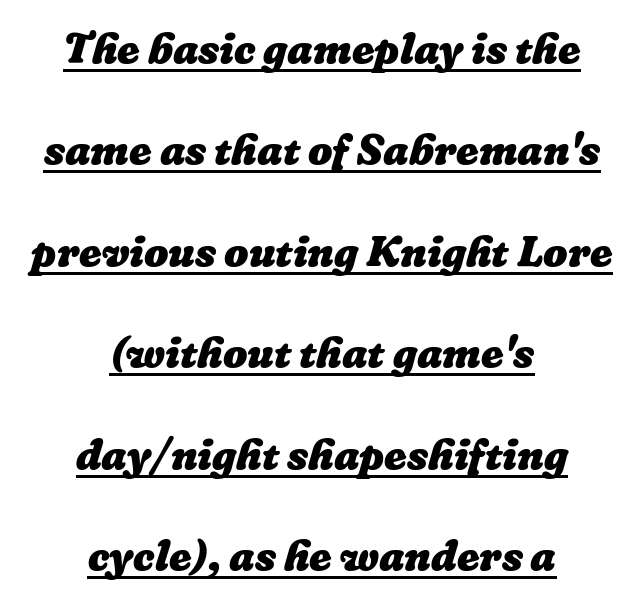
{"bold": "yes", "weight": "heavy", "width": "normal", "stroke_contrast": "low", "x_height": "medium", "monospaced": "no", "underline": "yes", "align": "center", "line_spacing": "loose", "line_spacing_ratio": 2.36, "letter_spacing": "normal", "letter_spacing_em": 0.0, "glyph_px": 43}
